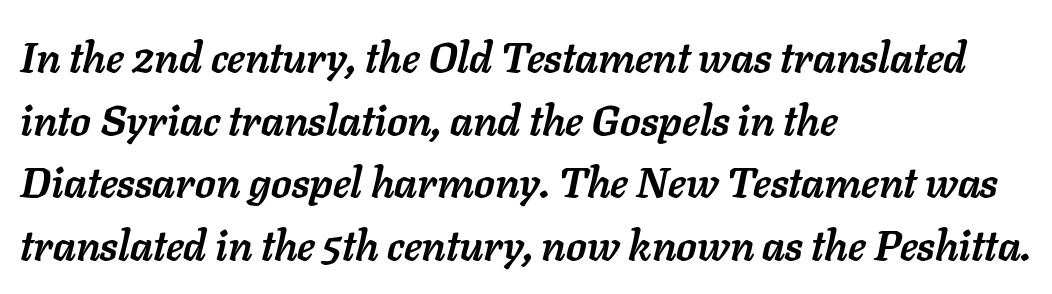
The image shows 42 px semibold type, italic (leaning right); set left-aligned, normal line spacing (1.49x), normal letter spacing, not underlined; low stroke contrast and a medium x-height.
